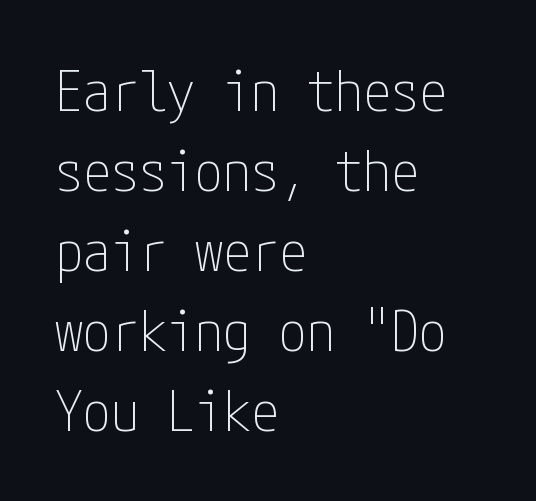
The rendering uses a moderate line-height, typical for paragraphs. The foot of each line stays bare and open. Vertical strokes here are truly vertical. To sum up the face: it is a sans, with no serifs. The horizontal fit of the characters is conventional and even. On a weight scale, this lands at 450 or below.
